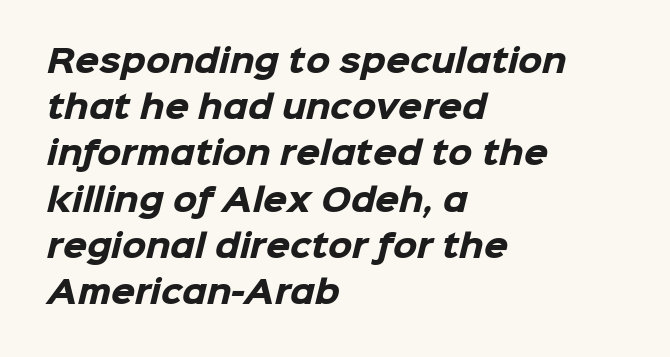
Regular leading. The type is set solid horizontally, with unmodified tracking. The lines are quadded left. The space directly below the letters is spotless.
